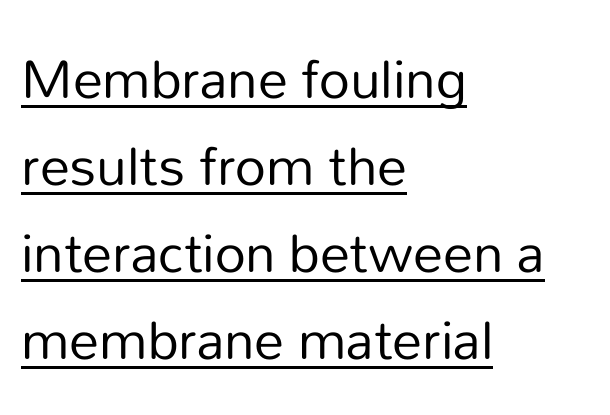
Q: Is the text bold? A: No.
Q: Is the text italic (slanted)? A: No, it is upright.
Q: Is the typeface a serif or a sans-serif typeface? A: Sans-serif.
Q: Is the text underlined? A: Yes.
Q: How is the paragraph aligned? A: Left-aligned.
Q: Is the spacing between letters normal or unusually wide? A: Normal.
Q: Is the spacing between lines tight, normal or loose? A: Normal.
Q: Width (condensed, normal, or wide)? A: Normal.
Q: Stroke contrast? A: Low.
Q: x-height? A: Medium.
Q: Monospaced? A: No.
